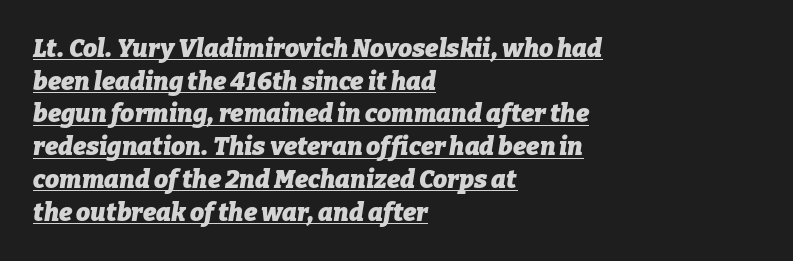
The image shows 25 px bold type, italic (leaning right); set left-aligned, normal line spacing (1.31x), normal letter spacing, underlined.
